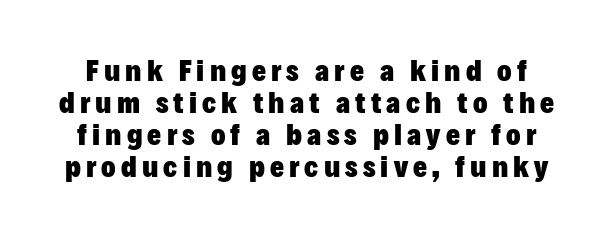
Students, this is bold: see how much ink each stroke carries. The font's upright variant was chosen for this text. The words here are not underlined. Character widths vary here, with narrow letters taking less room than wide ones. Each letter's strokes conclude bluntly, with no projecting serifs.
